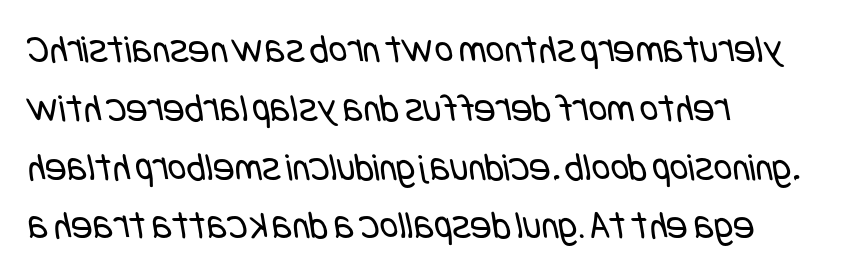
{"serif": "no", "bold": "no", "weight": "regular", "width": "condensed", "stroke_contrast": "low", "x_height": "large", "underline": "no", "align": "left", "line_spacing": "normal", "line_spacing_ratio": 1.47, "letter_spacing": "normal", "letter_spacing_em": 0.0, "glyph_px": 40}
